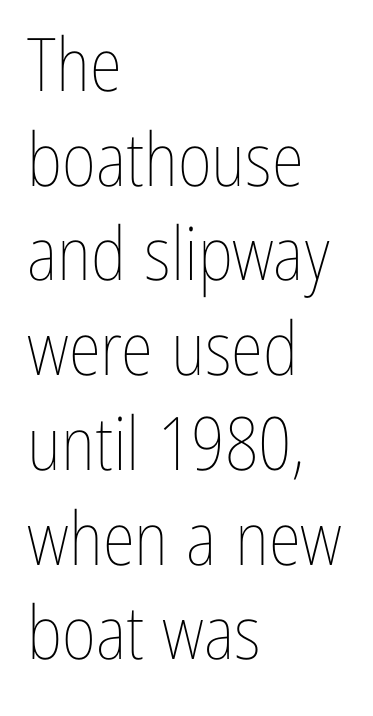
No letter is thick-stroked: the sample isn't bold. Caption: standard tracking, unaltered. Type without underlining. Each letter keeps its own natural width here, so spacing adapts to shape. The compositor pushed each line to the left boundary.
